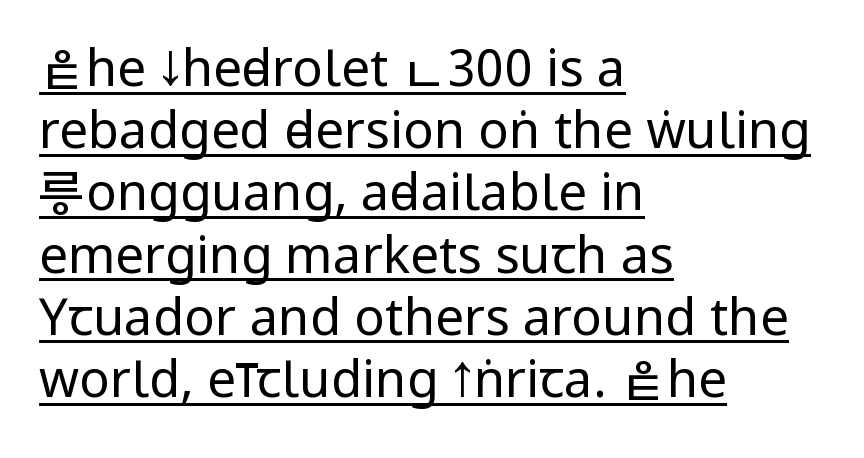
Q: Is the text bold? A: No.
Q: Is the text italic (slanted)? A: No, it is upright.
Q: Is the typeface a serif or a sans-serif typeface? A: Sans-serif.
Q: Is the text underlined? A: Yes.
Q: How is the paragraph aligned? A: Left-aligned.
Q: Is the spacing between letters normal or unusually wide? A: Normal.
Q: Width (condensed, normal, or wide)? A: Condensed.
Q: Stroke contrast? A: Low.
Q: x-height? A: Large.
Q: Monospaced? A: No.
